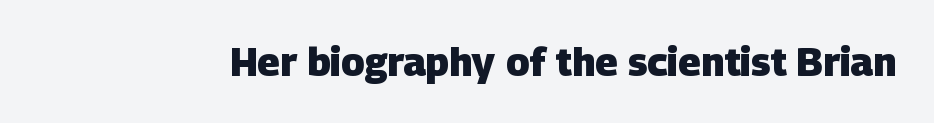
{"serif": "no", "bold": "yes", "weight": "heavy", "width": "normal", "stroke_contrast": "low", "x_height": "large", "monospaced": "no", "underline": "no", "letter_spacing": "normal", "letter_spacing_em": 0.0, "glyph_px": 39}
